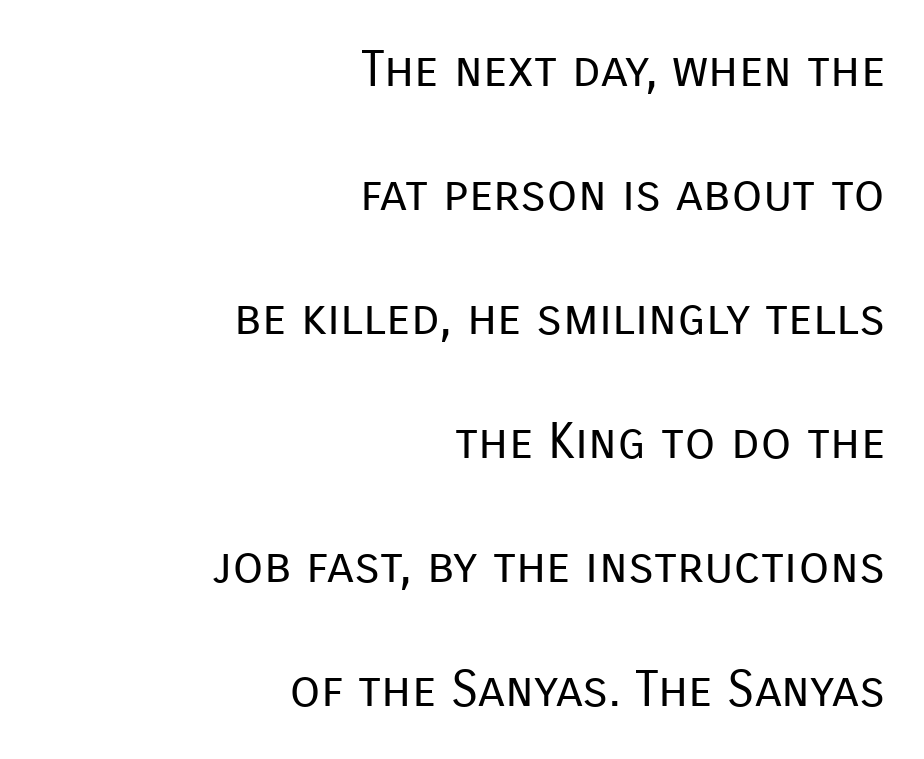
Q: Is the text bold? A: No.
Q: Is the text italic (slanted)? A: No, it is upright.
Q: Is the typeface a serif or a sans-serif typeface? A: Sans-serif.
Q: Is the text underlined? A: No.
Q: How is the paragraph aligned? A: Right-aligned.
Q: Is the spacing between letters normal or unusually wide? A: Normal.
Q: Is the spacing between lines tight, normal or loose? A: Loose.
Q: Width (condensed, normal, or wide)? A: Normal.
Q: Stroke contrast? A: Low.
Q: x-height? A: Medium.
Q: Monospaced? A: No.
